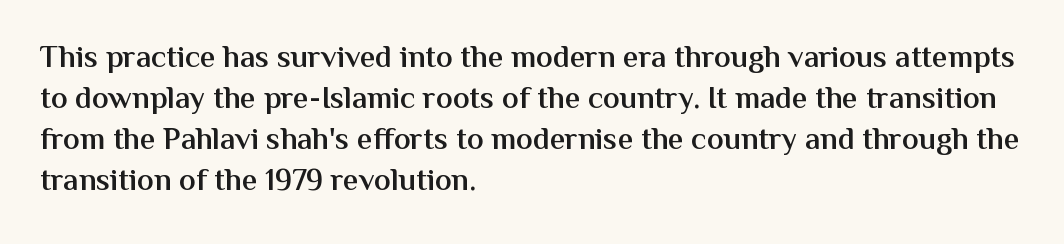
{"serif": "no", "italic": "no", "bold": "semi", "weight": "semibold", "width": "normal", "stroke_contrast": "medium", "x_height": "medium", "monospaced": "no", "underline": "no", "align": "left", "line_spacing": "normal", "line_spacing_ratio": 1.32, "letter_spacing": "normal", "letter_spacing_em": 0.0, "glyph_px": 31}
